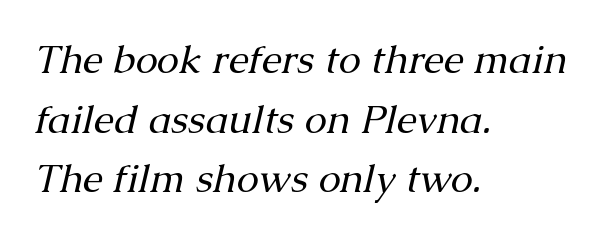
{"serif": "yes", "italic": "yes", "lean": "right", "slant_degrees": 13, "bold": "no", "weight": "regular", "width": "normal", "stroke_contrast": "medium", "x_height": "medium", "monospaced": "no", "underline": "no", "align": "left", "line_spacing": "normal", "line_spacing_ratio": 1.49, "letter_spacing": "normal", "letter_spacing_em": 0.0, "glyph_px": 40}
